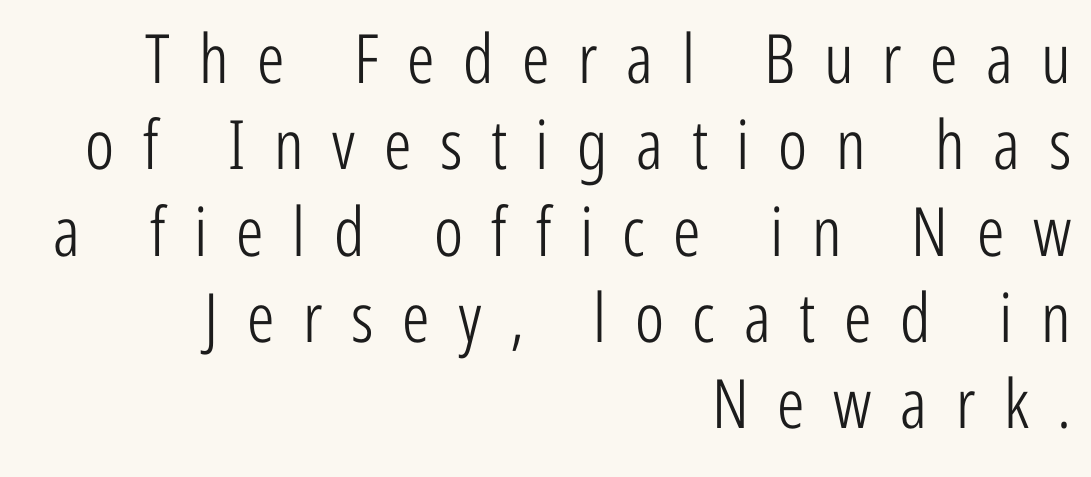
You can tell it's not italic because the verticals are truly vertical. Caption: expanded tracking, letters set apart. These lines are rendered in a variable-pitch font. Are there feet on the stems? There aren't — it's a sans. The leading is moderate, giving the passage an even texture. The string is rendered with underlining switched off.
